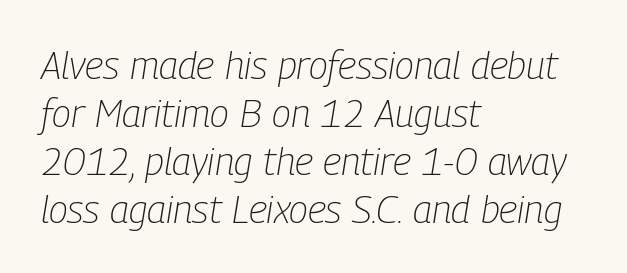
The image shows 39 px light, condensed type, italic (leaning right); set left-aligned, line spacing 1.23x, normal letter spacing, not underlined; low stroke contrast and a medium x-height.
